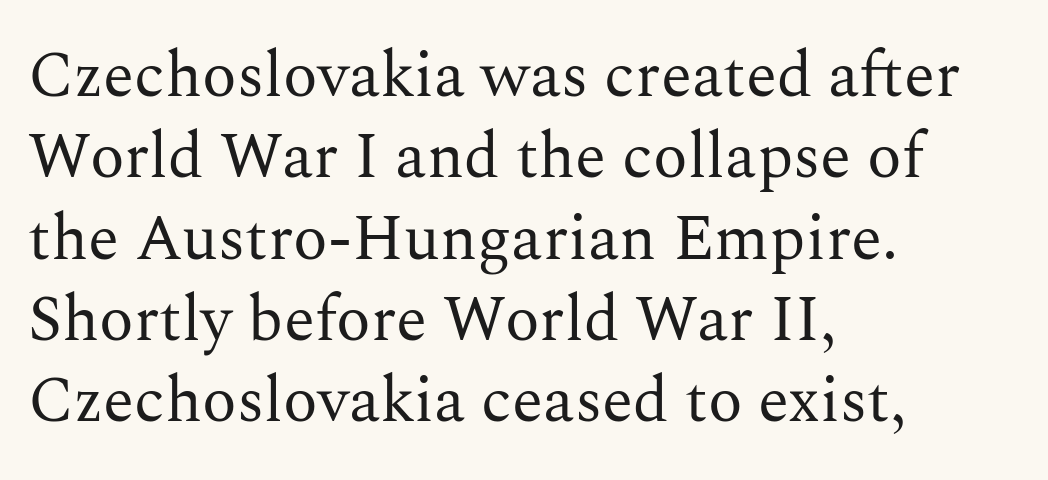
{"serif": "yes", "italic": "no", "bold": "no", "weight": "regular", "width": "normal", "stroke_contrast": "medium", "x_height": "medium", "monospaced": "no", "underline": "no", "align": "left", "line_spacing": "normal", "line_spacing_ratio": 1.27, "letter_spacing": "normal", "letter_spacing_em": 0.0, "glyph_px": 64}
